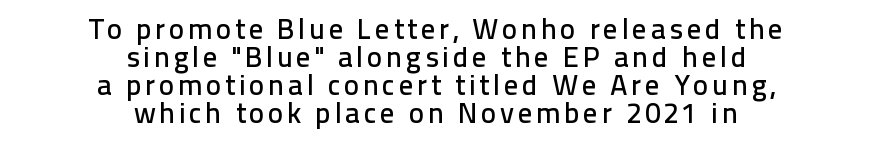
Q: Is the text italic (slanted)? A: No, it is upright.
Q: Is the typeface a serif or a sans-serif typeface? A: Sans-serif.
Q: Is the text underlined? A: No.
Q: How is the paragraph aligned? A: Centered.
Q: Is the spacing between lines tight, normal or loose? A: Tight.
Q: Width (condensed, normal, or wide)? A: Normal.
Q: Stroke contrast? A: Low.
Q: x-height? A: Medium.
Q: Monospaced? A: No.
